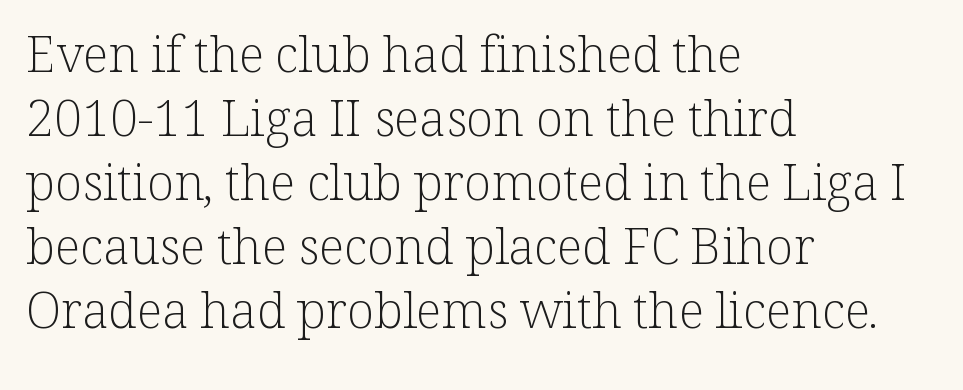
A typesetter would call this proportional, since set widths differ per character. Descenders are the only things crossing below the line. Whoever set this chose a conventional vertical rhythm. This is roman type, the default non-slanted kind. This sample uses a serif face. Tracking here is standard; glyphs follow each other at the usual distance.
